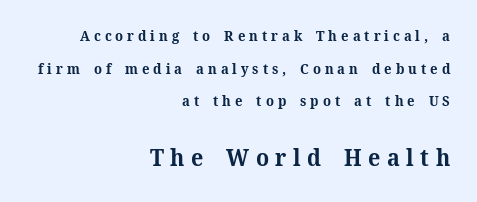
{"italic": "no", "bold": "yes", "underline": "no", "align": "right", "line_spacing": "loose", "line_spacing_ratio": 2.33, "letter_spacing": "wide", "letter_spacing_em": 0.28, "larger_block": "second", "size_ratio": 1.64, "glyph_px": 23}
